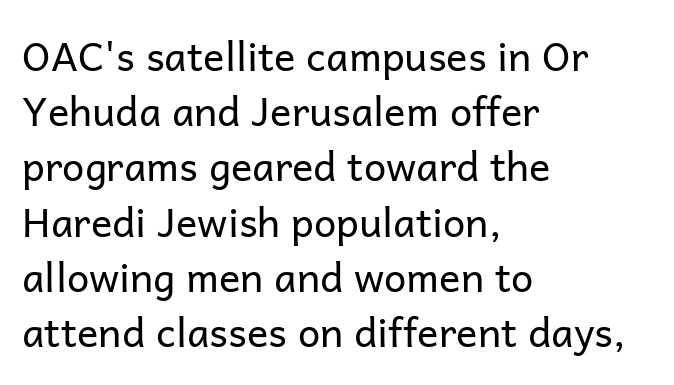
On a weight scale, this lands at 450 or below. Examine the stroke ends and you'll find no serifs. These lines are rendered in a variable-pitch font. Underline: absent.
